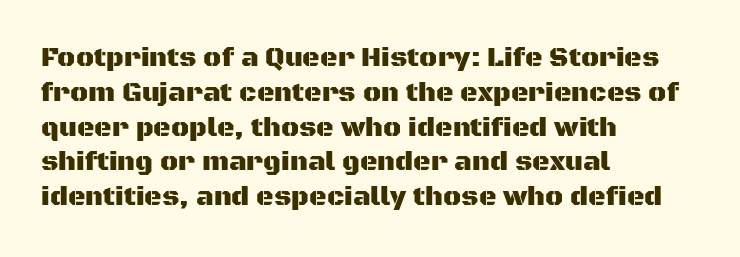
Students, observe: this is what conventionally led text looks like. This sample uses plain, unmodified letter spacing. Nobody drew a line under any word here. The typesetter chose a ragged-right arrangement here. Style check: upright.
